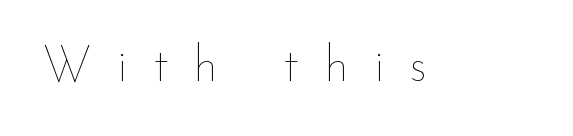
Q: Is the text bold? A: No.
Q: Is the text italic (slanted)? A: No, it is upright.
Q: Is the text underlined? A: No.
Q: Is the spacing between letters normal or unusually wide? A: Unusually wide.
Q: Width (condensed, normal, or wide)? A: Normal.
Q: Stroke contrast? A: Low.
Q: x-height? A: Small.
Q: Monospaced? A: No.
